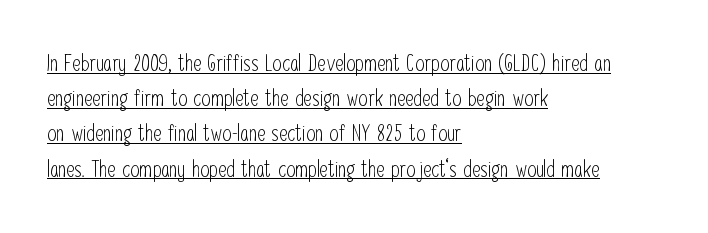
Q: Is the text bold? A: No.
Q: Is the text italic (slanted)? A: No, it is upright.
Q: Is the text underlined? A: Yes.
Q: How is the paragraph aligned? A: Left-aligned.
Q: Is the spacing between letters normal or unusually wide? A: Normal.
Q: Is the spacing between lines tight, normal or loose? A: Normal.
